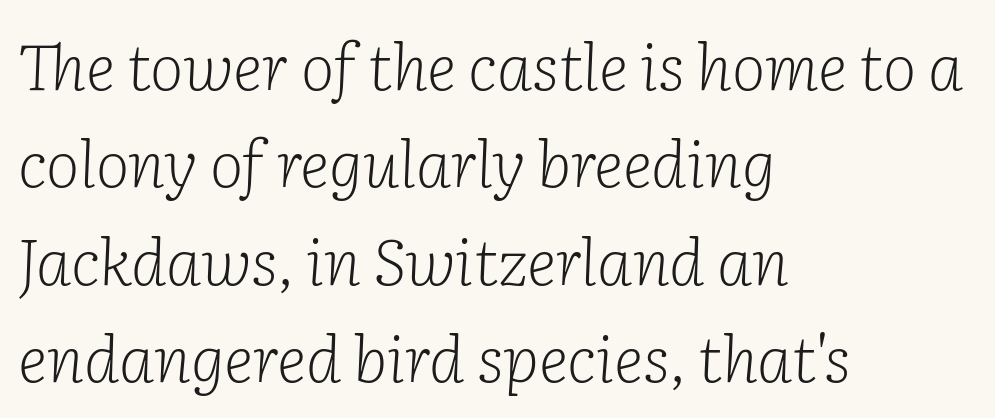
Note the varied advance widths — an 'i' is clearly narrower than an 'm'. No heavy texture on the line: the type isn't bold. To sum up the face: it has serifs. No extra tracking has been applied to these lines.
